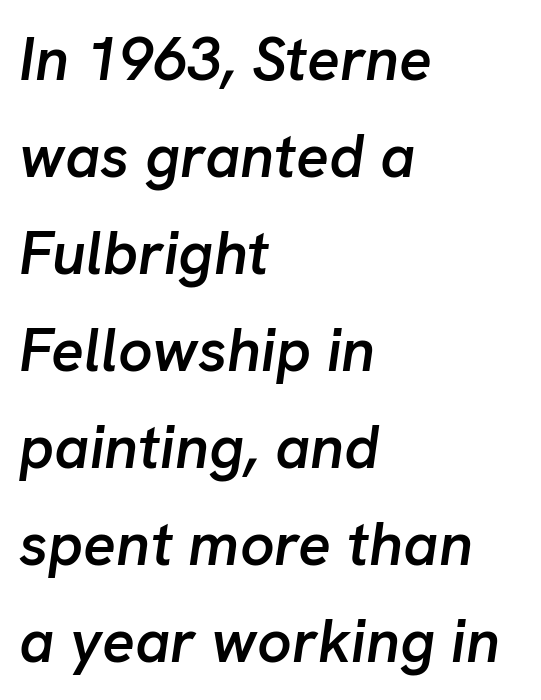
The image shows 61 px semibold type, italic (leaning right); set left-aligned, normal line spacing (1.59x), normal letter spacing, not underlined; low stroke contrast and a medium x-height.
